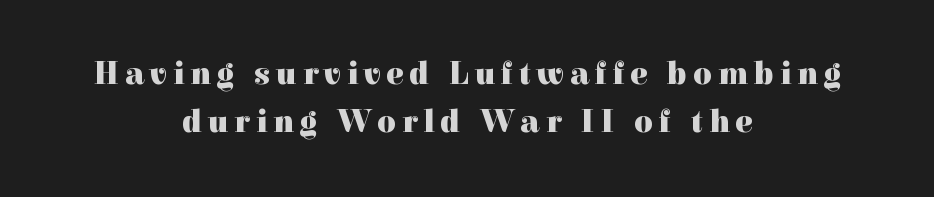
Underlining? Definitely not there. Type style note: has serifs. Leftover space on each line is divided equally before and after the words. Is this a fixed-width face? No — the glyphs have proportional, varying widths. Students, this is bold: see how much ink each stroke carries. If you drew a line through each stem, it would be perfectly vertical.
